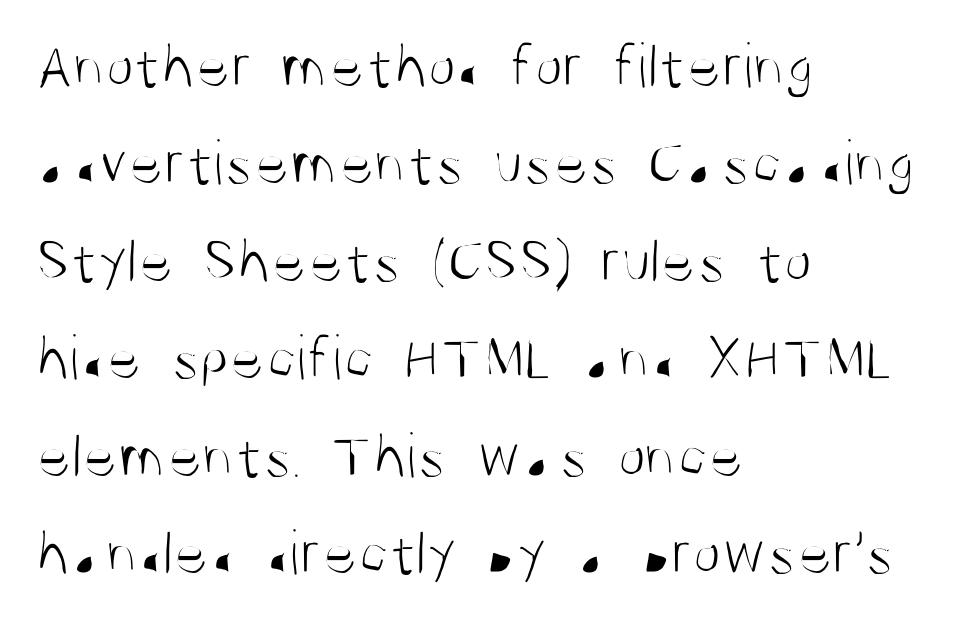
The image shows 65 px light, condensed sans-serif type, upright; set left-aligned, normal line spacing (1.5x), normal letter spacing, not underlined; medium stroke contrast and a large x-height.
